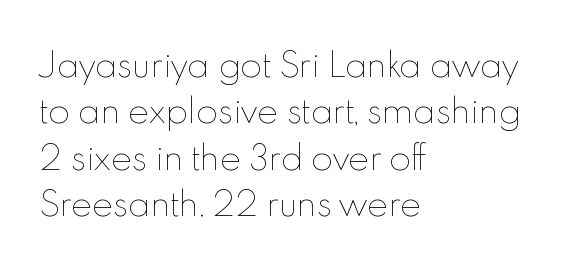
The image shows 32 px thin type, upright; set left-aligned, normal line spacing (1.45x), normal letter spacing, not underlined; a small x-height.
